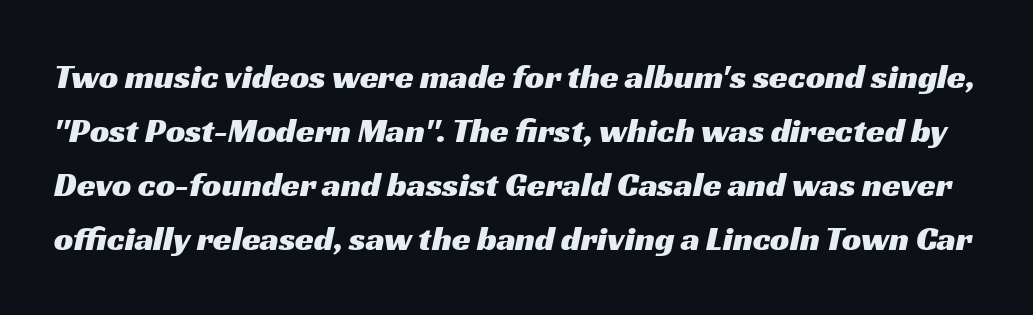
The space between consecutive lines is moderate. Unlike a traditional serif, this face leaves its strokes unadorned. Compared with typical body copy, the letter spacing here is the same. The space beneath each line is pristine and unruled. Varying glyph widths throughout — classic text-font behaviour.
